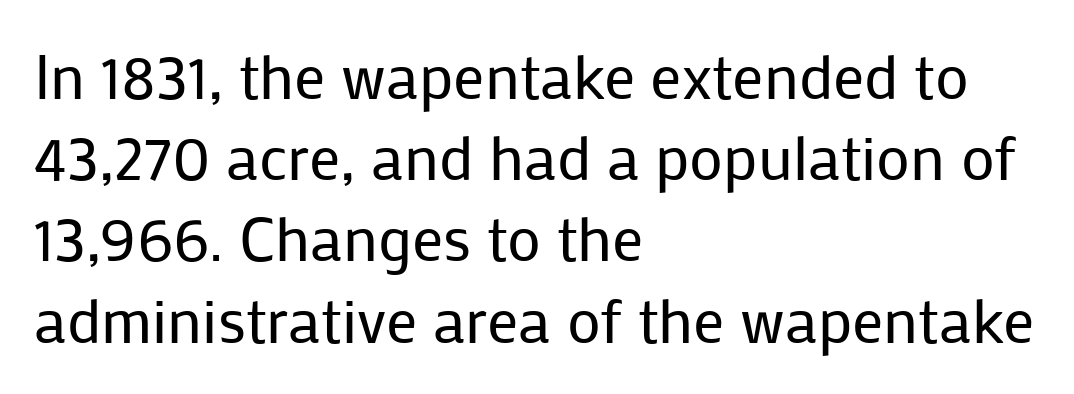
Q: Is the text bold? A: No.
Q: Is the text italic (slanted)? A: No, it is upright.
Q: Is the typeface a serif or a sans-serif typeface? A: Sans-serif.
Q: Is the text underlined? A: No.
Q: How is the paragraph aligned? A: Left-aligned.
Q: Is the spacing between letters normal or unusually wide? A: Normal.
Q: Is the spacing between lines tight, normal or loose? A: Normal.
Q: Width (condensed, normal, or wide)? A: Normal.
Q: Stroke contrast? A: Low.
Q: x-height? A: Medium.
Q: Monospaced? A: No.
